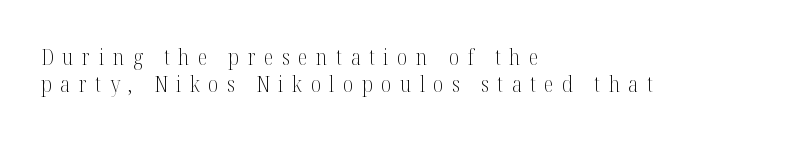
Every stem runs plumb, perpendicular to the baseline. What stands out about the letter spacing? Its width — letters are far apart. The baseline area is clear. A student would call this left alignment; a typographer would say flush left, rag right. The font is comparable to plain body text, perhaps lighter.
